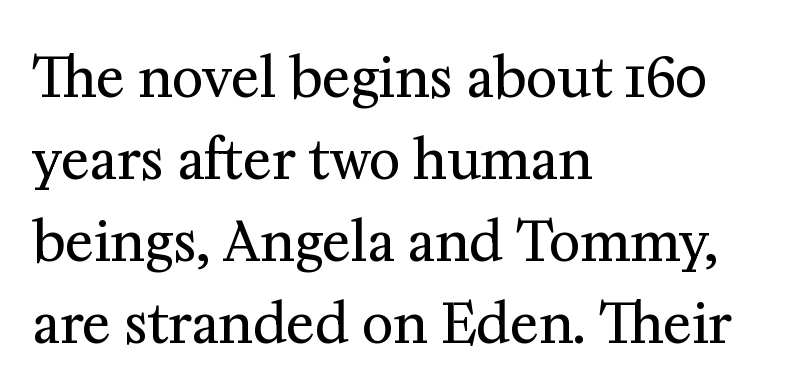
{"serif": "yes", "italic": "no", "bold": "no", "weight": "regular", "width": "normal", "stroke_contrast": "medium", "x_height": "medium", "monospaced": "no", "underline": "no", "align": "left", "line_spacing": "normal", "line_spacing_ratio": 1.52, "letter_spacing": "normal", "letter_spacing_em": 0.0, "glyph_px": 54}
